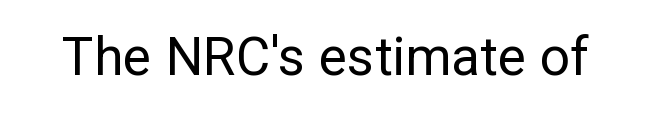
The image shows 53 px regular-weight sans-serif type, upright; set normal letter spacing, not underlined; low stroke contrast and a medium x-height.
